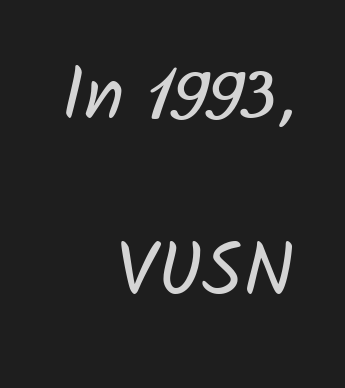
The rendering uses natural spacing where letterforms have individual widths. Descenders hang freely into open space. The cut favours lightness, reaching ordinary text weight at its darkest. Leading: increased.
